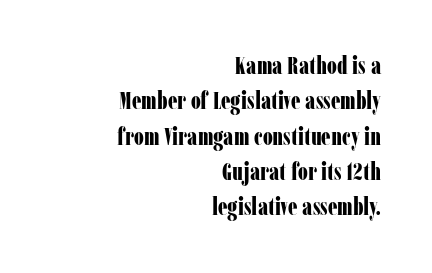
The image shows 24 px bold type, upright; set right-aligned, normal line spacing (1.47x), normal letter spacing, not underlined.
